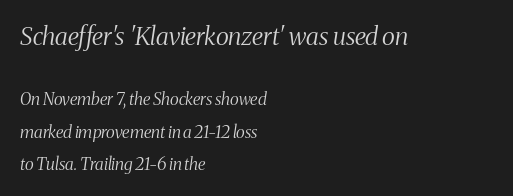
The image shows 25 px text type, italic (leaning right); set left-aligned, loose line spacing (1.92x), normal letter spacing, not underlined; the first (top) block is 1.47x larger.
